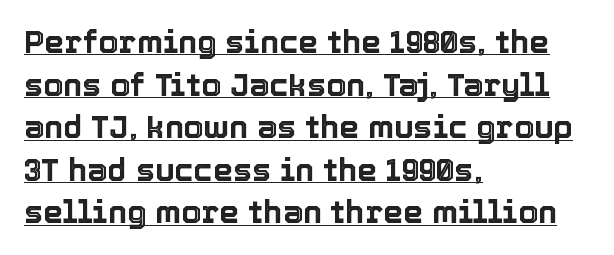
Q: Is the text italic (slanted)? A: No, it is upright.
Q: Is the text underlined? A: Yes.
Q: How is the paragraph aligned? A: Left-aligned.
Q: Is the spacing between letters normal or unusually wide? A: Normal.
Q: Is the spacing between lines tight, normal or loose? A: Normal.
Q: Width (condensed, normal, or wide)? A: Normal.
Q: x-height? A: Medium.
Q: Monospaced? A: No.
